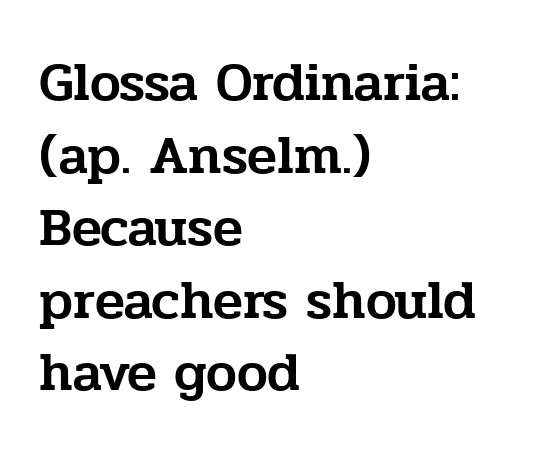
The image shows 55 px serif type, upright; set left-aligned, normal line spacing (1.32x), normal letter spacing, not underlined; low stroke contrast and a medium x-height.
